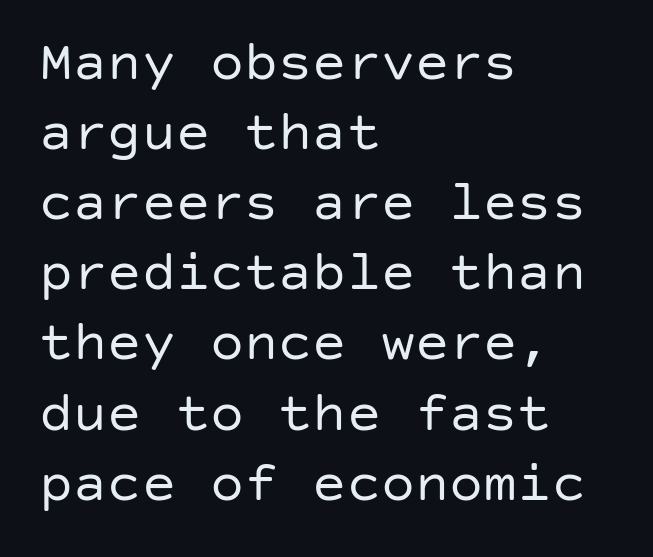
{"serif": "no", "italic": "no", "bold": "no", "weight": "regular", "width": "normal", "stroke_contrast": "low", "x_height": "large", "underline": "no", "align": "left", "line_spacing_ratio": 1.23, "letter_spacing": "normal", "letter_spacing_em": 0.0, "glyph_px": 57}
